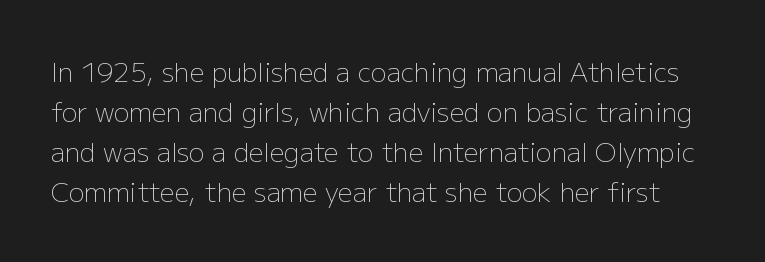
Q: Is the text bold? A: No.
Q: Is the text italic (slanted)? A: No, it is upright.
Q: Is the text underlined? A: No.
Q: Is the spacing between letters normal or unusually wide? A: Normal.
Q: Is the spacing between lines tight, normal or loose? A: Normal.
